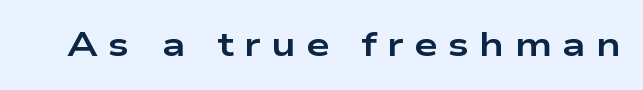
The image shows 33 px bold, wide sans-serif type, upright; set unusually wide letter spacing (+0.32 em), not underlined; low stroke contrast and a medium x-height.
